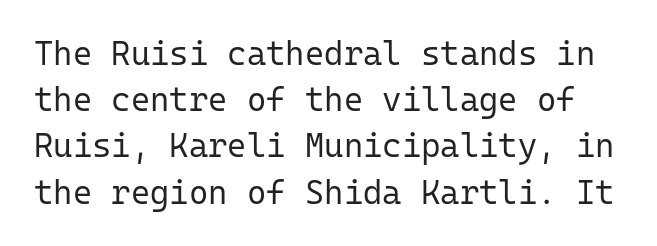
The passage shown is not underscored anywhere. Here the designer chose a console-style face with uniform glyph widths. Honestly, the row spacing looks completely unremarkable. The letterforms sit shoulder to shoulder at normal distance. Ink coverage per letter is moderate at most.
